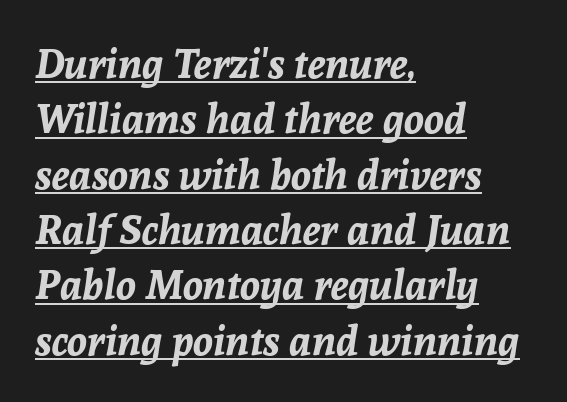
Q: Is the text bold? A: Yes.
Q: Is the text italic (slanted)? A: Yes, it leans right by about 8 degrees.
Q: Is the text underlined? A: Yes.
Q: How is the paragraph aligned? A: Left-aligned.
Q: Is the spacing between letters normal or unusually wide? A: Normal.
Q: Is the spacing between lines tight, normal or loose? A: Normal.
Q: Width (condensed, normal, or wide)? A: Normal.
Q: Stroke contrast? A: Low.
Q: x-height? A: Medium.
Q: Monospaced? A: No.
